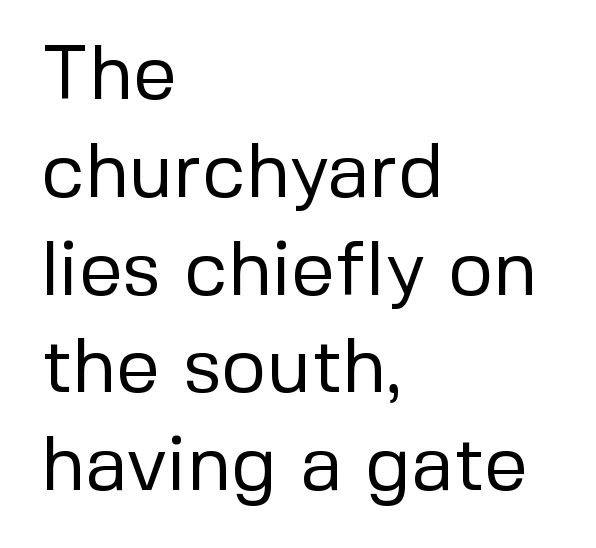
{"serif": "no", "italic": "no", "bold": "no", "weight": "regular", "width": "normal", "stroke_contrast": "low", "x_height": "medium", "monospaced": "no", "underline": "no", "align": "left", "line_spacing": "normal", "line_spacing_ratio": 1.27, "letter_spacing": "normal", "letter_spacing_em": 0.0, "glyph_px": 77}
